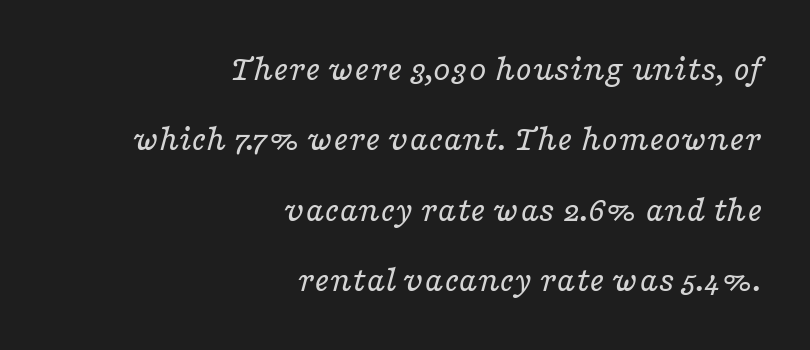
{"serif": "yes", "italic": "yes", "lean": "right", "slant_degrees": 16, "bold": "no", "weight": "regular", "width": "wide", "stroke_contrast": "low", "x_height": "medium", "monospaced": "no", "underline": "no", "align": "right", "line_spacing": "loose", "line_spacing_ratio": 1.9, "letter_spacing": "normal", "letter_spacing_em": 0.0, "glyph_px": 37}
